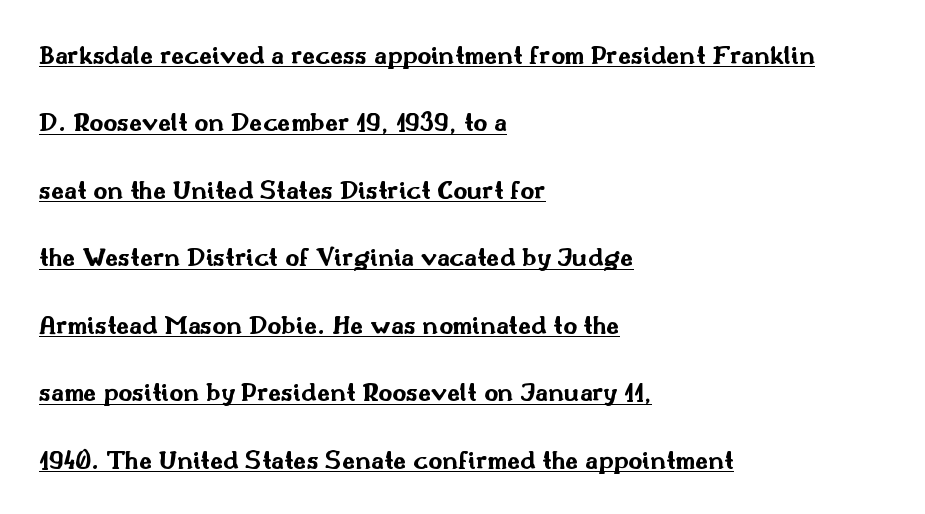
Notice how the passage keeps a crisp vertical edge on the left only. Is there any slant? The stems are plumb. The words here are underlined. Honestly, the letter spacing is just normal — you wouldn't notice it. Honestly, the rows look like they've been pulled way apart. The glyphs have the mass of a bold cut.
